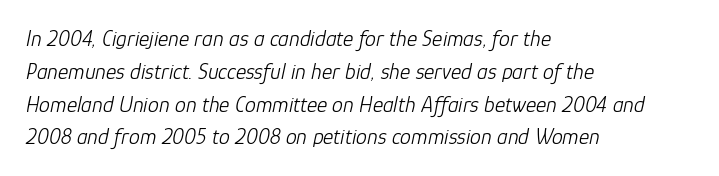
Q: Is the text bold? A: No.
Q: Is the text italic (slanted)? A: Yes, it leans right by about 12 degrees.
Q: Is the text underlined? A: No.
Q: How is the paragraph aligned? A: Left-aligned.
Q: Is the spacing between letters normal or unusually wide? A: Normal.
Q: Is the spacing between lines tight, normal or loose? A: Normal.
